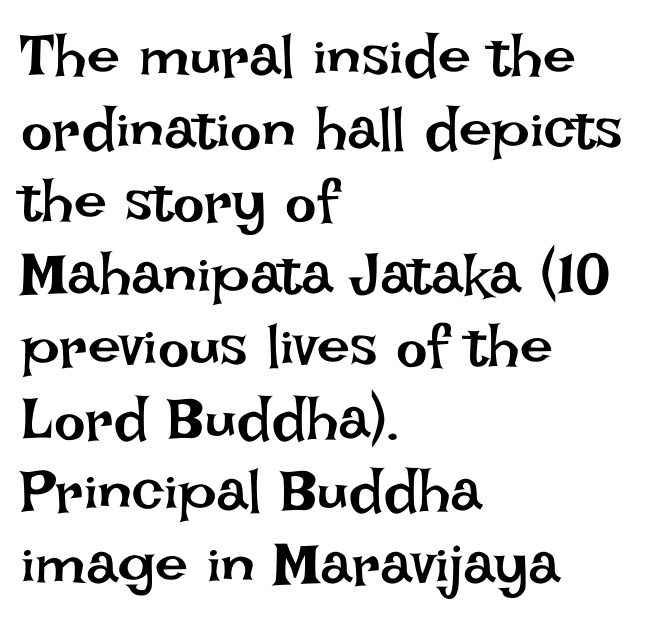
Do the letters lean? They stand straight. The paragraph shown leans on its left margin. Ink coverage per letter is moderate at most. Proportional: the letters do not fall into vertical columns. In terms of letterspacing, this is plain default setting.
